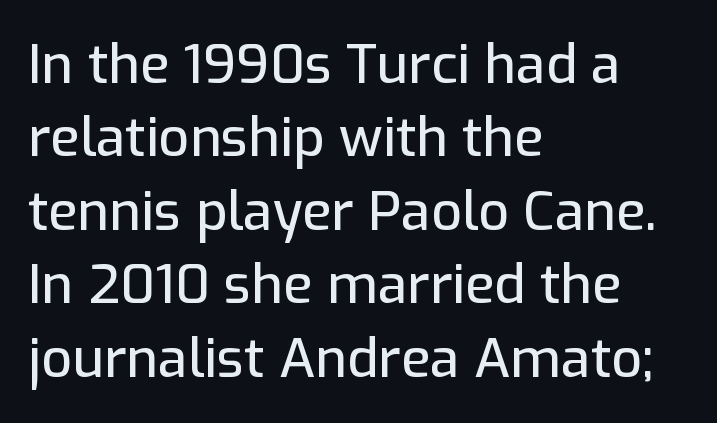
The ragged edge is on the right, which tells us the setting is flush left. You could not count columns in this text — the font is proportionally spaced. Vertical strokes here are truly vertical. The face used here is a sans, in the tradition of grotesques and geometrics.
